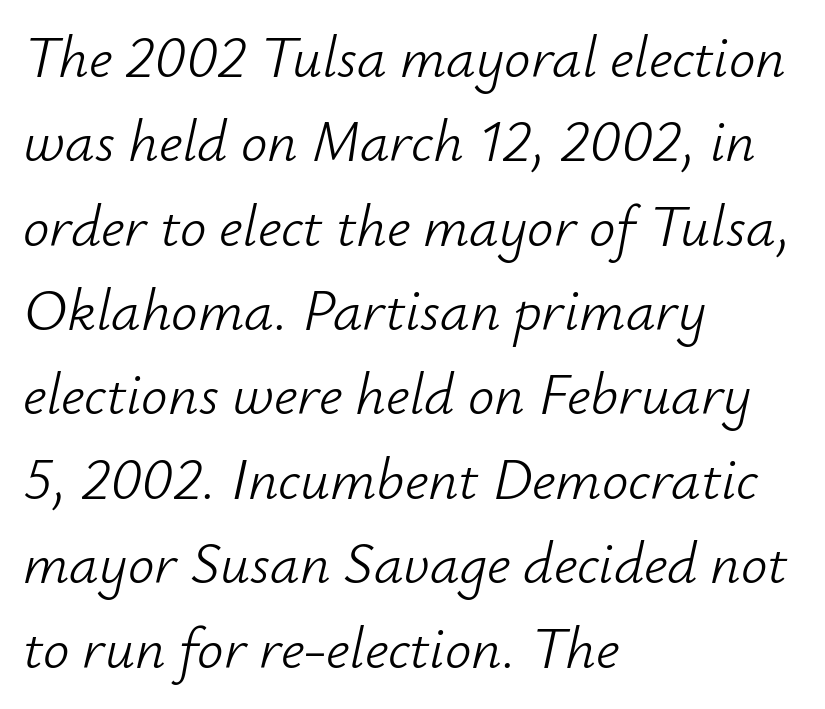
The image shows 59 px light type, italic (leaning right); set left-aligned, normal line spacing (1.43x), normal letter spacing, not underlined; low stroke contrast and a small x-height.
